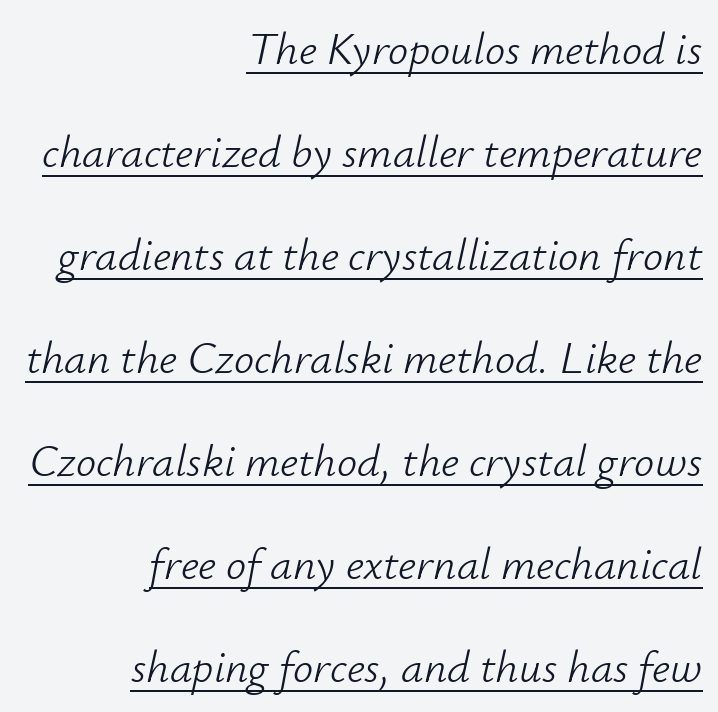
Q: Is the text bold? A: No.
Q: Is the text italic (slanted)? A: Yes, it leans right by about 12 degrees.
Q: Is the text underlined? A: Yes.
Q: How is the paragraph aligned? A: Right-aligned.
Q: Is the spacing between letters normal or unusually wide? A: Normal.
Q: Is the spacing between lines tight, normal or loose? A: Loose.
Q: Width (condensed, normal, or wide)? A: Normal.
Q: Stroke contrast? A: Low.
Q: x-height? A: Small.
Q: Monospaced? A: No.
